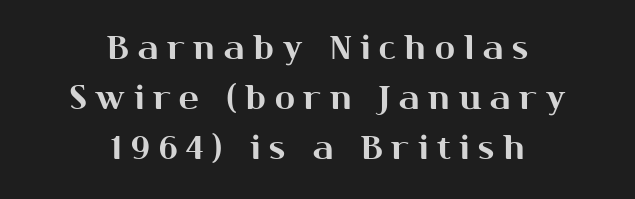
{"serif": "no", "italic": "no", "width": "normal", "stroke_contrast": "medium", "x_height": "medium", "monospaced": "no", "underline": "no", "align": "center", "line_spacing": "normal", "line_spacing_ratio": 1.52, "letter_spacing": "wide", "letter_spacing_em": 0.27, "glyph_px": 33}
